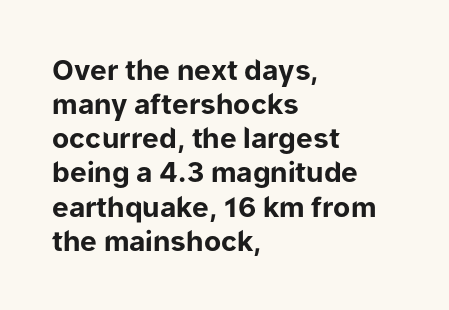
The specimen omits any rule beneath the text block's lines. This rendering employs a face without finishing strokes, i.e., a sans-serif. Posture: vertical. This is heavy type, rendered in bold. The letters sit at their default tracking, neither squeezed nor spread.
